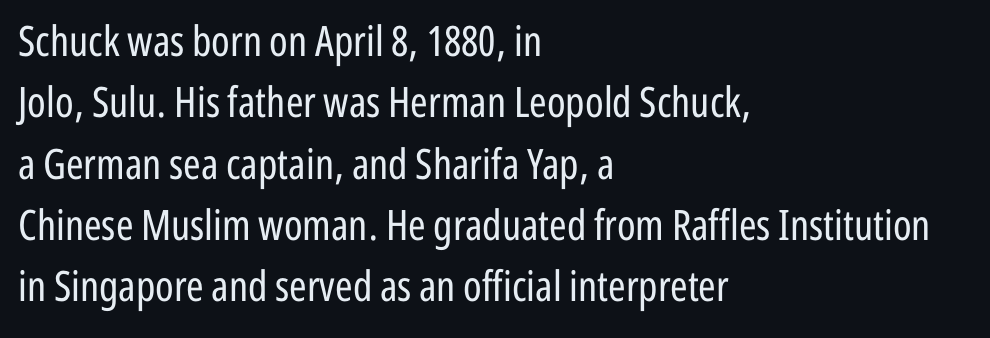
The horizontal fit of the characters is conventional and even. Is there any slant? The stems are plumb. Weight: in the light-to-regular range. Serif or sans? Sans — the stroke terminals are bare.
